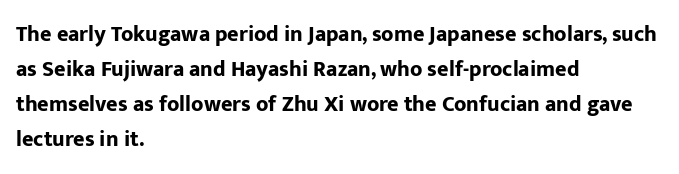
{"italic": "no", "bold": "yes", "underline": "no", "align": "left", "line_spacing": "normal", "line_spacing_ratio": 1.59, "letter_spacing": "normal", "letter_spacing_em": 0.0, "glyph_px": 22}
